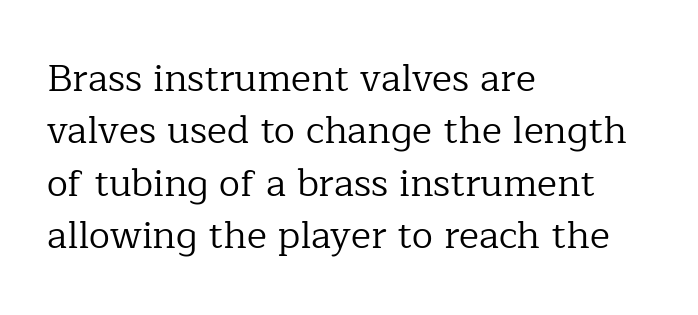
The strip under each line holds only bare page. Reading down the column, the eye jumps a familiar distance to each next line. Yep, those are serifs on the letters. Ink coverage per letter is moderate at most. Unlike italic type, these characters show no tilt at all.
